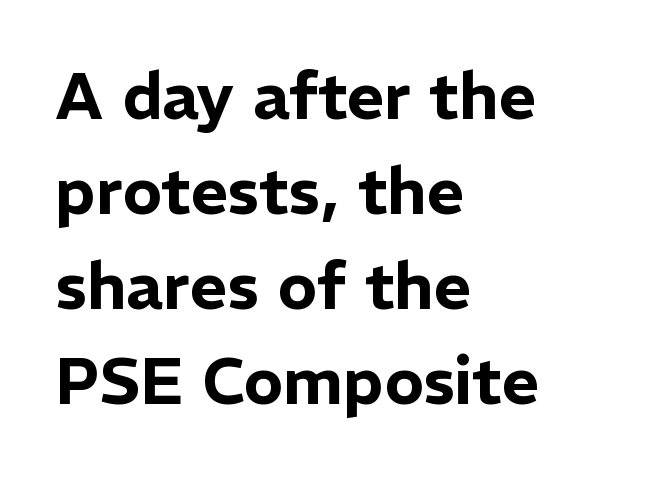
The image shows 65 px sans-serif type, upright; set left-aligned, normal line spacing (1.46x), normal letter spacing, not underlined; low stroke contrast and a medium x-height.
